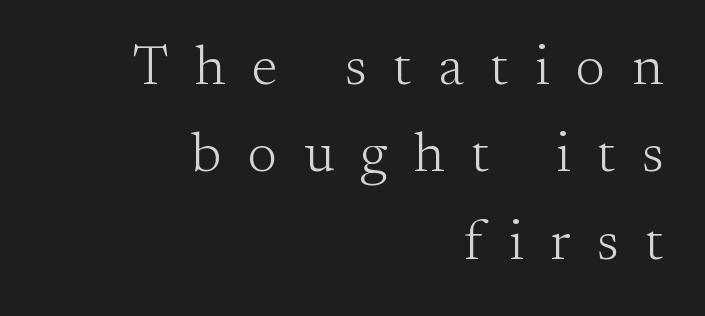
The image shows 56 px light serif type, upright; set right-aligned, normal line spacing (1.56x), unusually wide letter spacing (+0.48 em), not underlined; medium stroke contrast and a small x-height.
